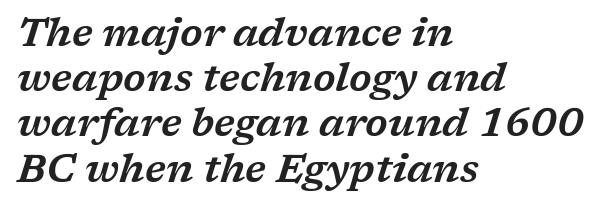
The image shows 39 px wide serif type, italic (leaning right); set left-aligned, line spacing 1.16x, normal letter spacing, not underlined; low stroke contrast and a medium x-height.
